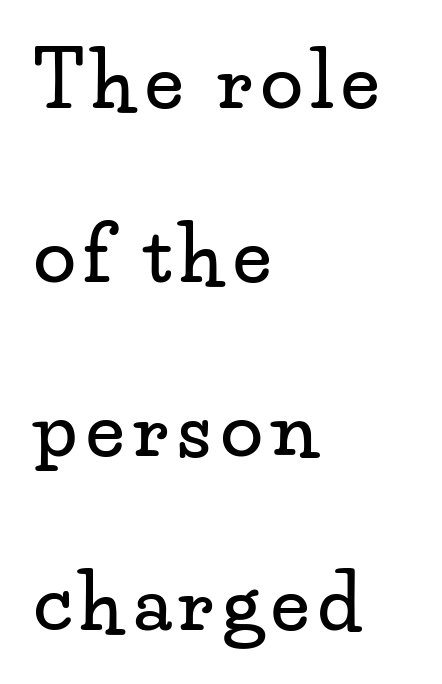
{"serif": "yes", "italic": "no", "width": "wide", "stroke_contrast": "low", "x_height": "small", "monospaced": "no", "underline": "no", "align": "left", "line_spacing": "loose", "line_spacing_ratio": 2.29, "glyph_px": 76}
